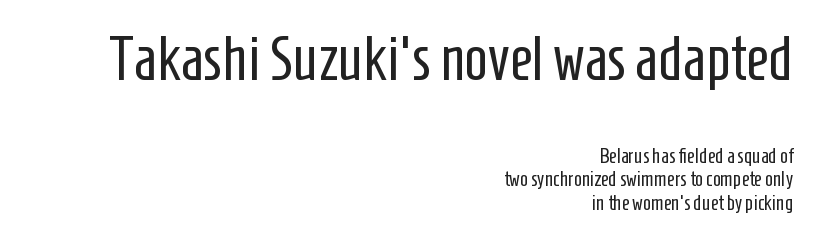
The image shows 62 px regular-weight, condensed sans-serif type, upright; set right-aligned, tight line spacing (1.13x), normal letter spacing, not underlined; the first (top) block is 2.95x larger; low stroke contrast and a medium x-height.
